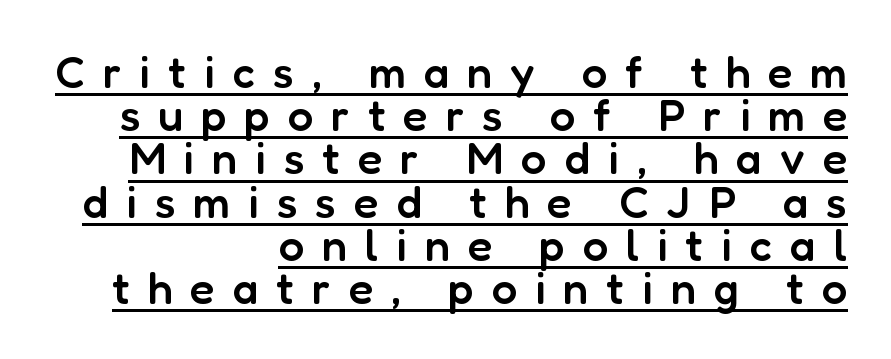
{"serif": "no", "italic": "no", "bold": "semi", "weight": "semibold", "width": "normal", "stroke_contrast": "low", "x_height": "medium", "monospaced": "no", "underline": "yes", "align": "right", "line_spacing": "tight", "line_spacing_ratio": 0.96, "letter_spacing": "wide", "letter_spacing_em": 0.4, "glyph_px": 45}
